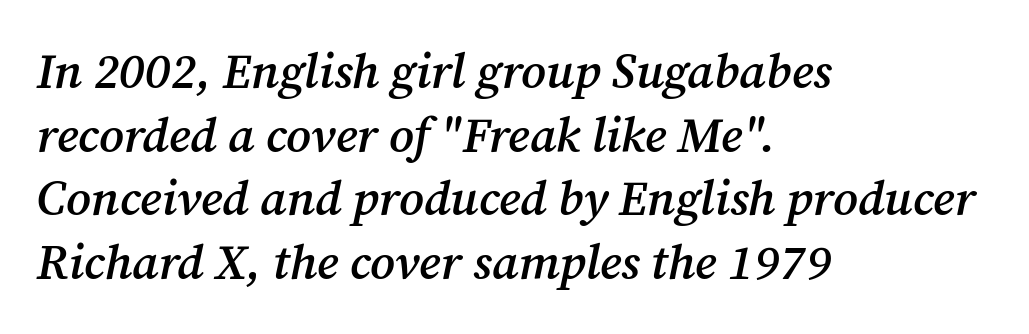
Leading: standard. The typesetter chose a ragged-right arrangement here. Note: serifs present on the glyphs. Between one letter and the next there's only the usual sliver of space. A typesetter would call this proportional, since set widths differ per character.
